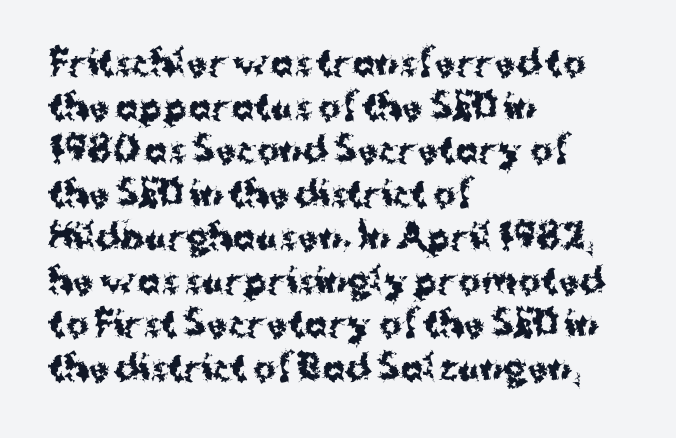
{"serif": "no", "italic": "no", "bold": "yes", "weight": "bold", "width": "normal", "stroke_contrast": "medium", "x_height": "medium", "monospaced": "no", "underline": "no", "align": "left", "line_spacing": "normal", "line_spacing_ratio": 1.28, "letter_spacing": "normal", "letter_spacing_em": 0.0, "glyph_px": 34}
